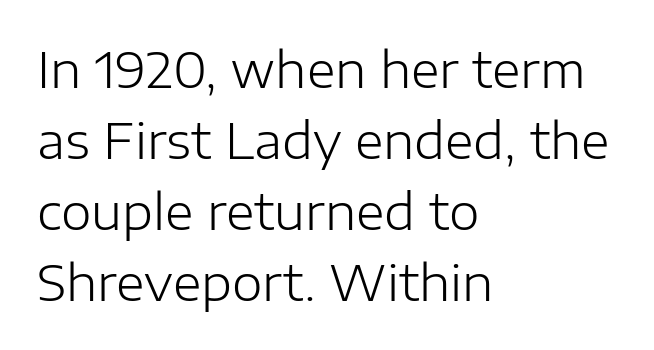
Nobody touched the tracking dial on this one. A clean baseline with only descenders dipping below it. A light-to-regular cut is what we see here. The specimen reads as upright at a glance. Think of a printed novel: that variable character pitch is what you see here.
